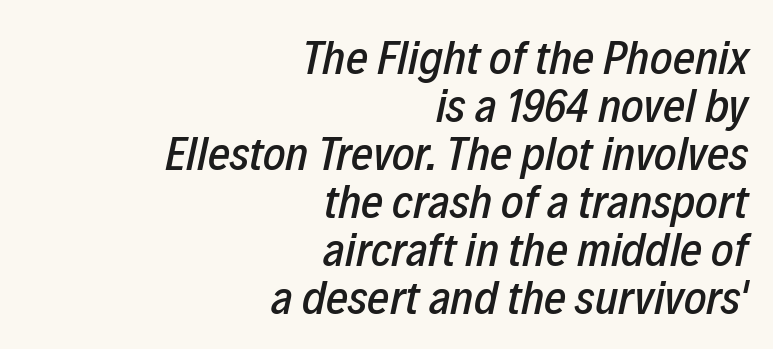
Q: Is the text italic (slanted)? A: Yes, it leans right by about 12 degrees.
Q: Is the text underlined? A: No.
Q: How is the paragraph aligned? A: Right-aligned.
Q: Is the spacing between letters normal or unusually wide? A: Normal.
Q: Is the spacing between lines tight, normal or loose? A: Tight.
Q: Width (condensed, normal, or wide)? A: Condensed.
Q: Stroke contrast? A: Low.
Q: x-height? A: Medium.
Q: Monospaced? A: No.
